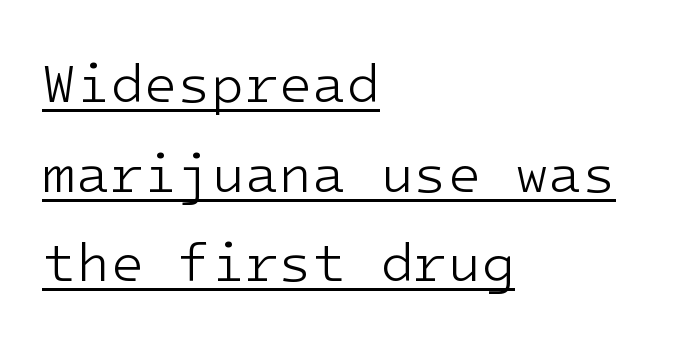
The image shows 55 px light sans-serif type, upright; set left-aligned, normal line spacing (1.63x), normal letter spacing, underlined; low stroke contrast and a medium x-height.
